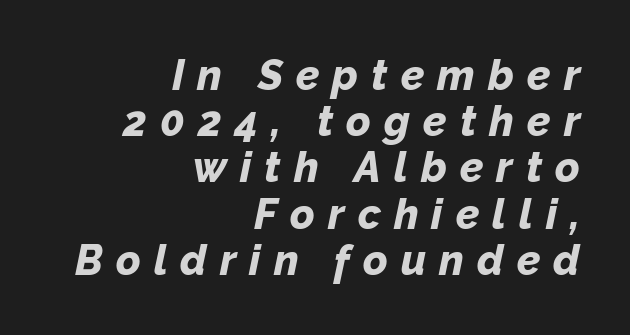
{"italic": "yes", "lean": "right", "slant_degrees": 12, "bold": "yes", "weight": "bold", "width": "normal", "stroke_contrast": "low", "x_height": "medium", "monospaced": "no", "underline": "no", "align": "right", "line_spacing": "tight", "line_spacing_ratio": 1.1, "letter_spacing": "wide", "letter_spacing_em": 0.31, "glyph_px": 42}
